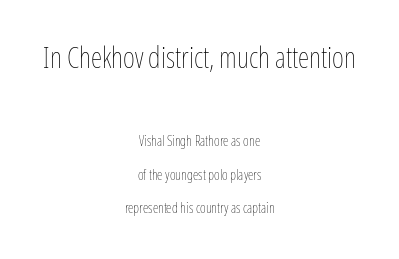
The image shows 29 px thin, condensed type, upright; set centered, loose line spacing (2.38x), normal letter spacing, not underlined; the first (top) block is 2.07x larger; low stroke contrast and a medium x-height.
